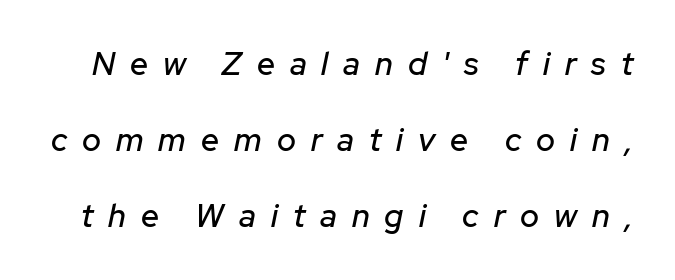
Q: Is the text italic (slanted)? A: Yes, it leans right by about 12 degrees.
Q: Is the text underlined? A: No.
Q: Is the spacing between letters normal or unusually wide? A: Unusually wide.
Q: Is the spacing between lines tight, normal or loose? A: Loose.
Q: Width (condensed, normal, or wide)? A: Normal.
Q: Stroke contrast? A: Low.
Q: x-height? A: Medium.
Q: Monospaced? A: No.
